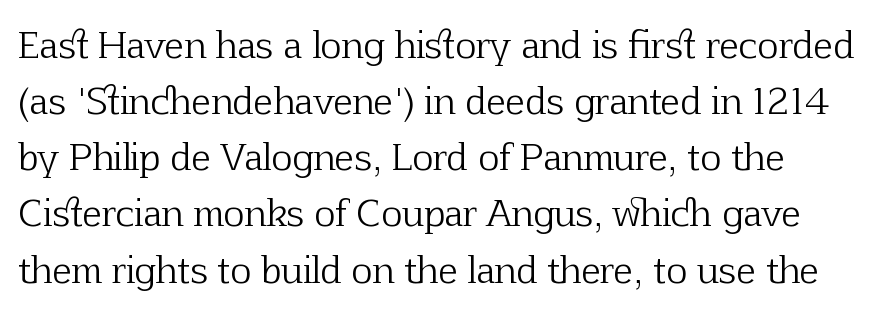
Q: Is the text bold? A: No.
Q: Is the text italic (slanted)? A: No, it is upright.
Q: Is the typeface a serif or a sans-serif typeface? A: Serif.
Q: Is the text underlined? A: No.
Q: Is the spacing between letters normal or unusually wide? A: Normal.
Q: Is the spacing between lines tight, normal or loose? A: Normal.
Q: Width (condensed, normal, or wide)? A: Normal.
Q: Stroke contrast? A: Low.
Q: x-height? A: Medium.
Q: Monospaced? A: No.
